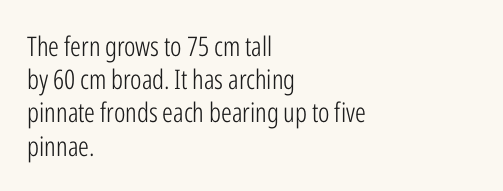
The zone under the glyphs is completely vacant. The passage is arranged the way most books set body copy — flush left. The type sits square on the baseline with zero lean. Weight: in the light-to-regular range. In terms of letterspacing, this is plain default setting.
